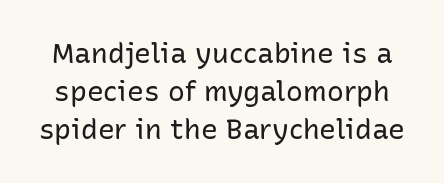
The image shows 28 px regular-weight sans-serif type, upright; set normal line spacing (1.36x), normal letter spacing, not underlined; low stroke contrast and a medium x-height.
